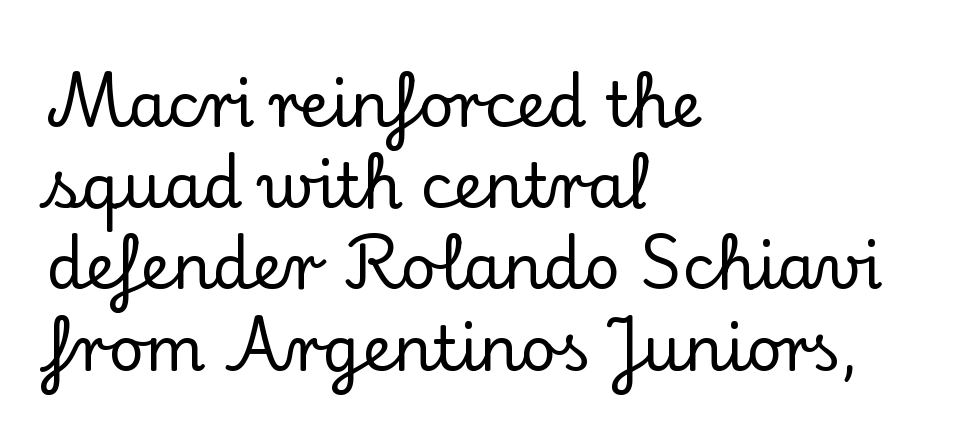
{"serif": "yes", "italic": "no", "width": "normal", "stroke_contrast": "low", "x_height": "small", "monospaced": "no", "underline": "no", "align": "left", "line_spacing": "normal", "line_spacing_ratio": 1.31, "letter_spacing": "normal", "letter_spacing_em": 0.0, "glyph_px": 62}
